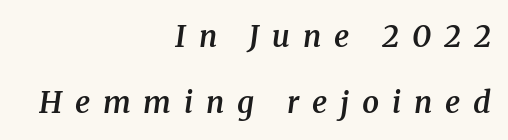
Short and long lines alike share a common ending point at right. Words appear elongated and porous because spacing is wide. Each glyph is drawn with semibold strokes, heavier than normal yet not fully bold. This sample has the flowing, uneven cadence of proportional lettering.
